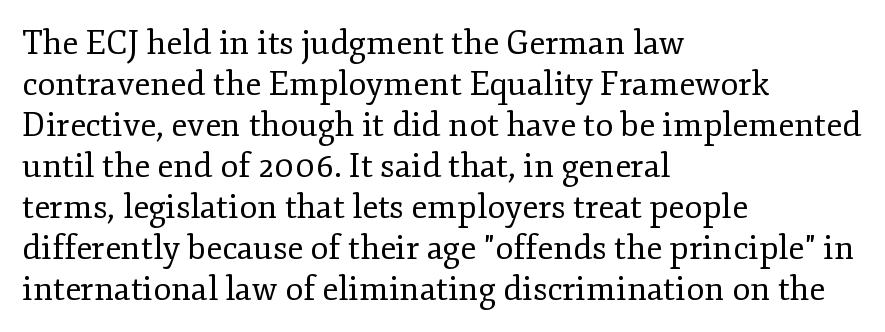
Q: Is the text bold? A: No.
Q: Is the text italic (slanted)? A: No, it is upright.
Q: Is the typeface a serif or a sans-serif typeface? A: Serif.
Q: Is the text underlined? A: No.
Q: How is the paragraph aligned? A: Left-aligned.
Q: Is the spacing between letters normal or unusually wide? A: Normal.
Q: Width (condensed, normal, or wide)? A: Normal.
Q: Stroke contrast? A: Low.
Q: x-height? A: Small.
Q: Monospaced? A: No.
